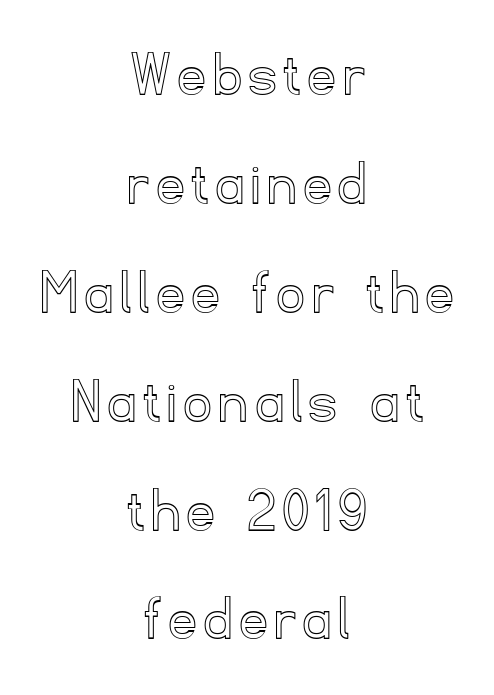
{"italic": "no", "width": "normal", "x_height": "small", "monospaced": "no", "underline": "no", "align": "center", "line_spacing": "normal", "line_spacing_ratio": 1.65, "glyph_px": 66}
